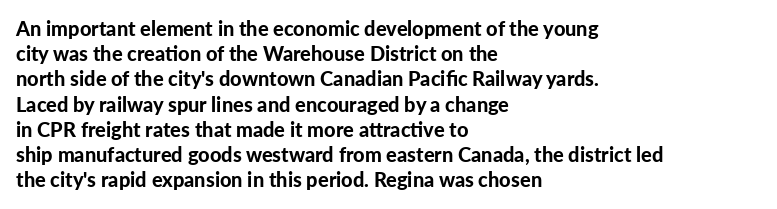
Q: Is the text bold? A: Yes.
Q: Is the text italic (slanted)? A: No, it is upright.
Q: Is the text underlined? A: No.
Q: How is the paragraph aligned? A: Left-aligned.
Q: Is the spacing between letters normal or unusually wide? A: Normal.
Q: Is the spacing between lines tight, normal or loose? A: Normal.
